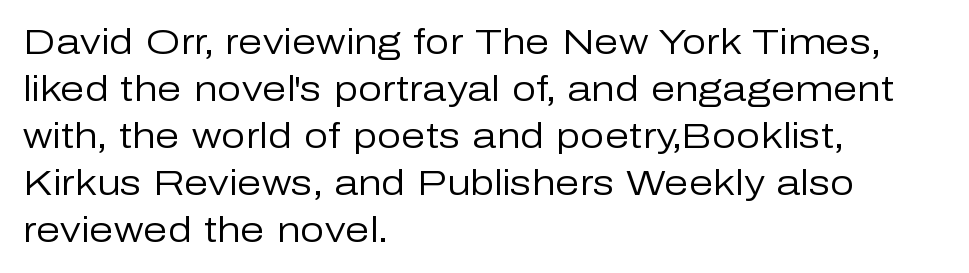
The image shows 35 px regular-weight sans-serif type, upright; set left-aligned, normal line spacing (1.34x), normal letter spacing, not underlined; low stroke contrast and a medium x-height.
